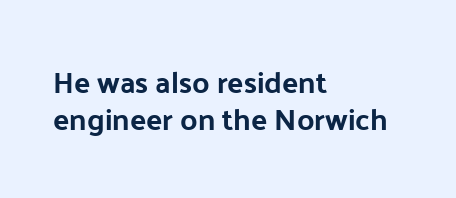
Q: Is the text bold? A: Yes.
Q: Is the text italic (slanted)? A: No, it is upright.
Q: Is the typeface a serif or a sans-serif typeface? A: Sans-serif.
Q: Is the text underlined? A: No.
Q: How is the paragraph aligned? A: Left-aligned.
Q: Is the spacing between letters normal or unusually wide? A: Normal.
Q: Width (condensed, normal, or wide)? A: Normal.
Q: Stroke contrast? A: Low.
Q: x-height? A: Medium.
Q: Monospaced? A: No.
